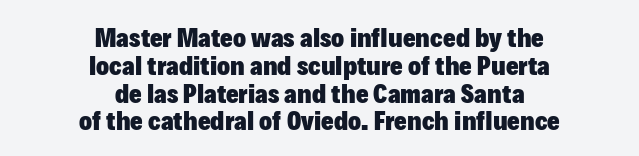
Q: Is the text bold? A: Yes.
Q: Is the text italic (slanted)? A: No, it is upright.
Q: Is the text underlined? A: No.
Q: How is the paragraph aligned? A: Centered.
Q: Is the spacing between letters normal or unusually wide? A: Normal.
Q: Is the spacing between lines tight, normal or loose? A: Tight.
